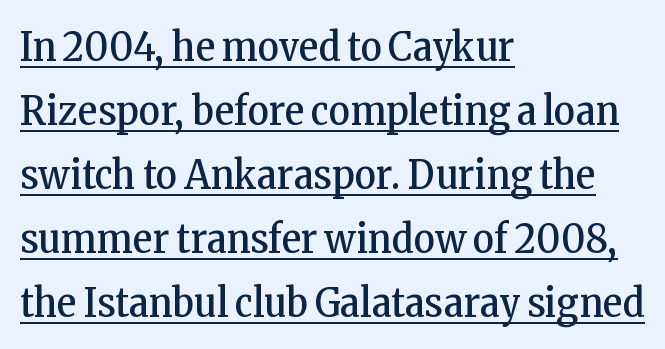
The face used here appears with an underline applied. Observe the serifs anchoring each vertical stroke in this sample. The strokes carry an ordinary text weight at most. The paragraph has a hard left edge and a soft right edge. Think of a printed novel: that variable character pitch is what you see here.
